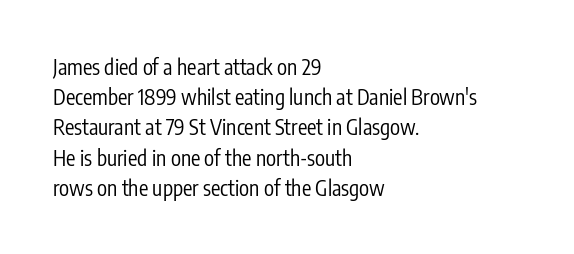
{"italic": "no", "bold": "no", "underline": "no", "align": "left", "line_spacing": "normal", "line_spacing_ratio": 1.44, "letter_spacing": "normal", "letter_spacing_em": 0.0, "glyph_px": 21}
